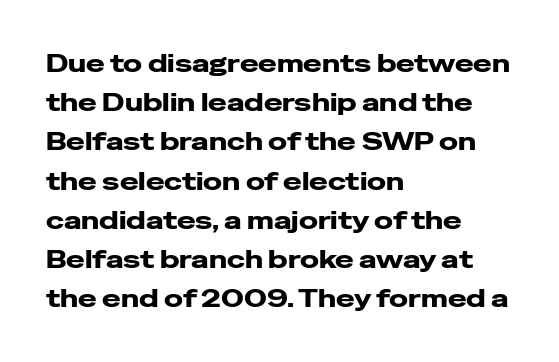
The image shows 25 px bold type, upright; set left-aligned, normal line spacing (1.57x), normal letter spacing, not underlined.
